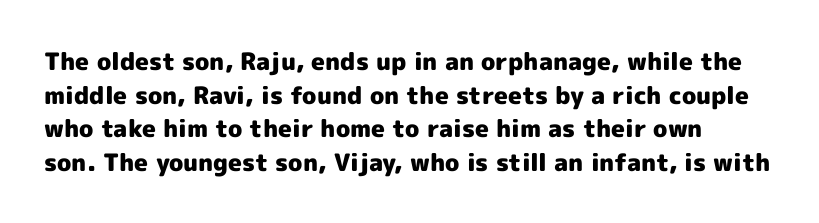
The typesetting leans heavy: a genuine bold. Leading matches the norm, producing a regular column. Plain, unruled lines of type. Between one letter and the next there's only the usual sliver of space. Unlike italic type, these characters show no tilt at all.
